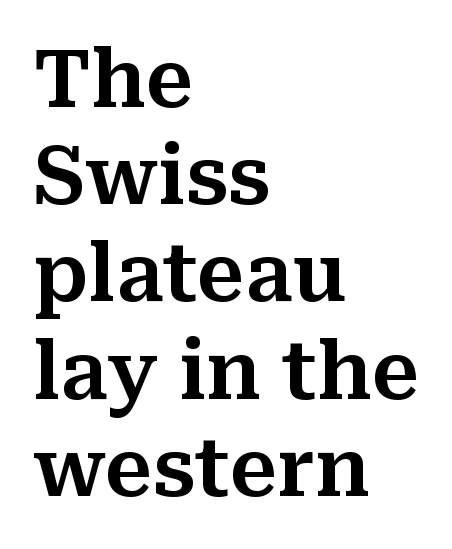
Serifs: yes, visible at the terminals of the letterforms. The specimen reads as upright at a glance. Between one letter and the next there's only the usual sliver of space. Notice how the passage keeps a crisp vertical edge on the left only. Character widths vary here, with narrow letters taking less room than wide ones. Words float on clear page, feet unadorned.
